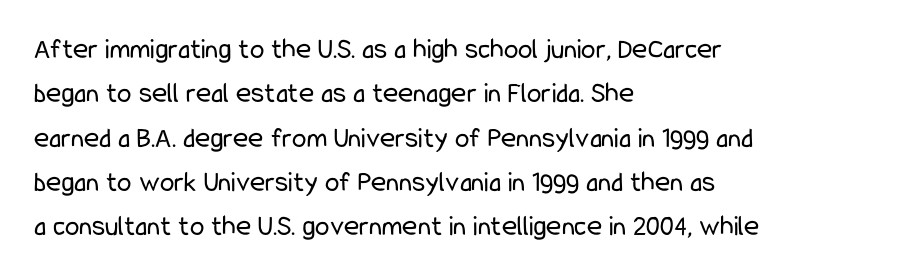
The image shows 29 px regular-weight, condensed sans-serif type, upright; set left-aligned, normal line spacing (1.53x), normal letter spacing, not underlined; low stroke contrast and a medium x-height.
